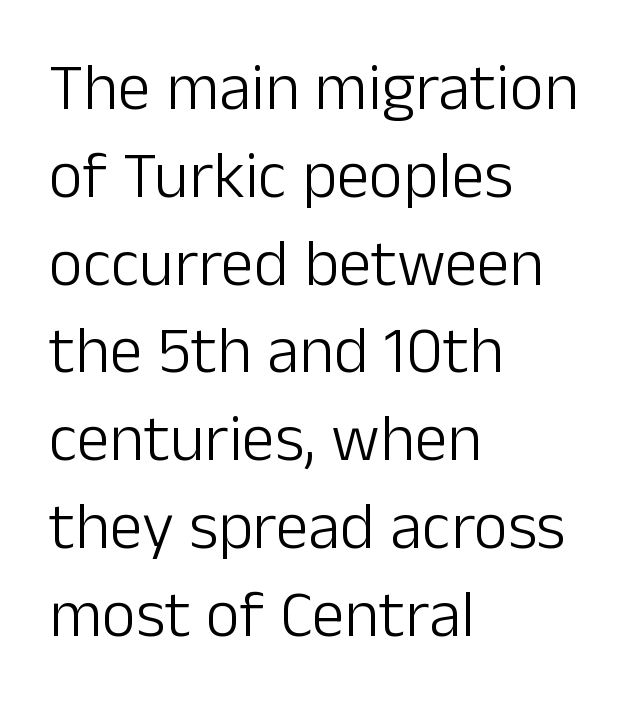
Q: Is the text bold? A: No.
Q: Is the text italic (slanted)? A: No, it is upright.
Q: Is the typeface a serif or a sans-serif typeface? A: Sans-serif.
Q: Is the text underlined? A: No.
Q: How is the paragraph aligned? A: Left-aligned.
Q: Is the spacing between letters normal or unusually wide? A: Normal.
Q: Is the spacing between lines tight, normal or loose? A: Normal.
Q: Width (condensed, normal, or wide)? A: Normal.
Q: Stroke contrast? A: Low.
Q: x-height? A: Medium.
Q: Monospaced? A: No.
